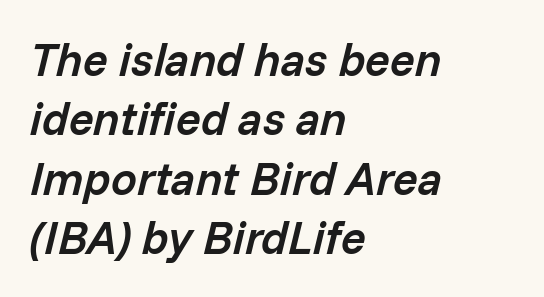
Is the letter spacing exaggerated? No — it looks like the ordinary default. Check under the words: just untouched page. Line spacing here is normal. Here the designer chose a conventional face with non-uniform glyph widths.
